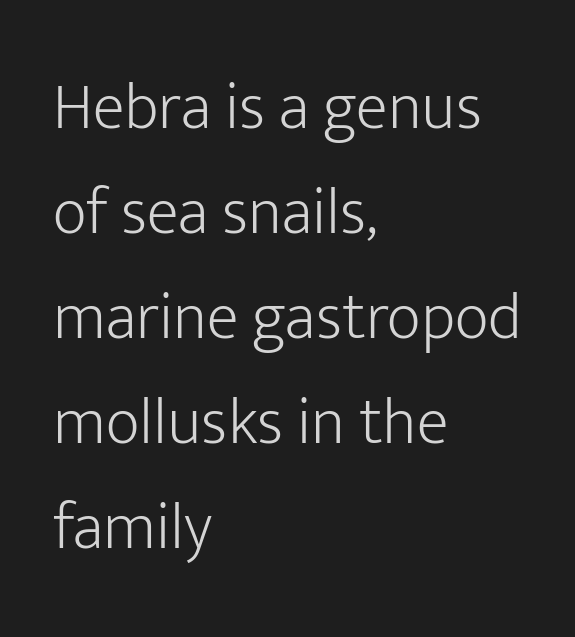
{"serif": "no", "italic": "no", "bold": "no", "weight": "light", "width": "normal", "stroke_contrast": "low", "x_height": "medium", "monospaced": "no", "underline": "no", "align": "left", "line_spacing": "normal", "line_spacing_ratio": 1.59, "letter_spacing": "normal", "letter_spacing_em": 0.0, "glyph_px": 66}
